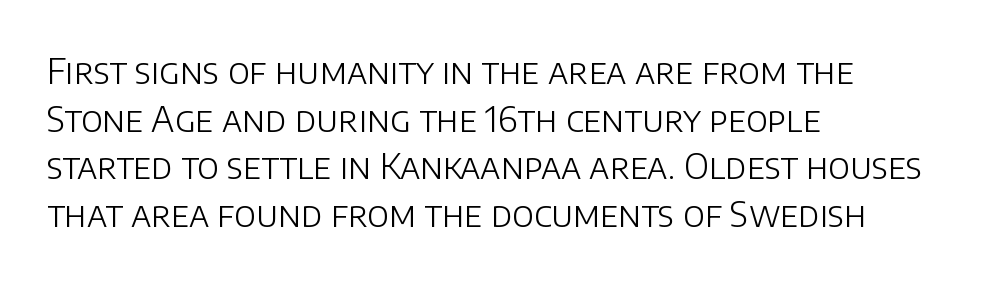
The image shows 35 px light sans-serif type, upright; set left-aligned, normal line spacing (1.36x), normal letter spacing, not underlined; low stroke contrast and a large x-height.
